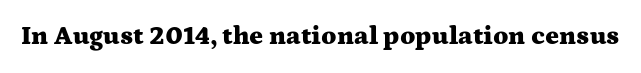
{"italic": "no", "bold": "yes", "underline": "no", "letter_spacing": "normal", "letter_spacing_em": 0.0, "glyph_px": 26}
